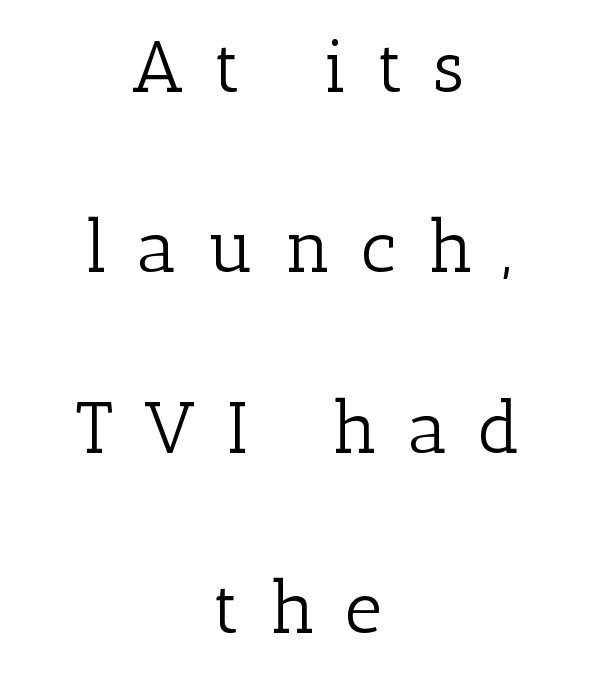
Varying glyph widths throughout — classic text-font behaviour. Every row of glyphs is offset so its center matches the block's center. Heaviness? Minimal to ordinary, like unemphasized prose. Honestly, the letter spacing is so wide it's the main thing you notice. Check the space under the baseline: it is left empty. Small tapered or slab feet sit at the stroke ends, so this counts as serif.
